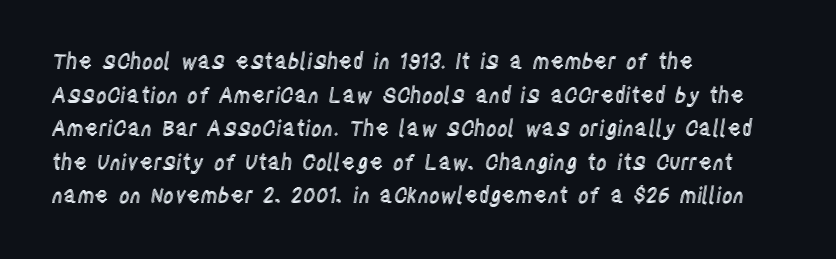
Between one letter and the next there's only the usual sliver of space. The baseline area is clear. Vertically, the passage feels balanced, rows spaced as you'd expect. This sample is left-justified, so line endings fall wherever the words run out.
